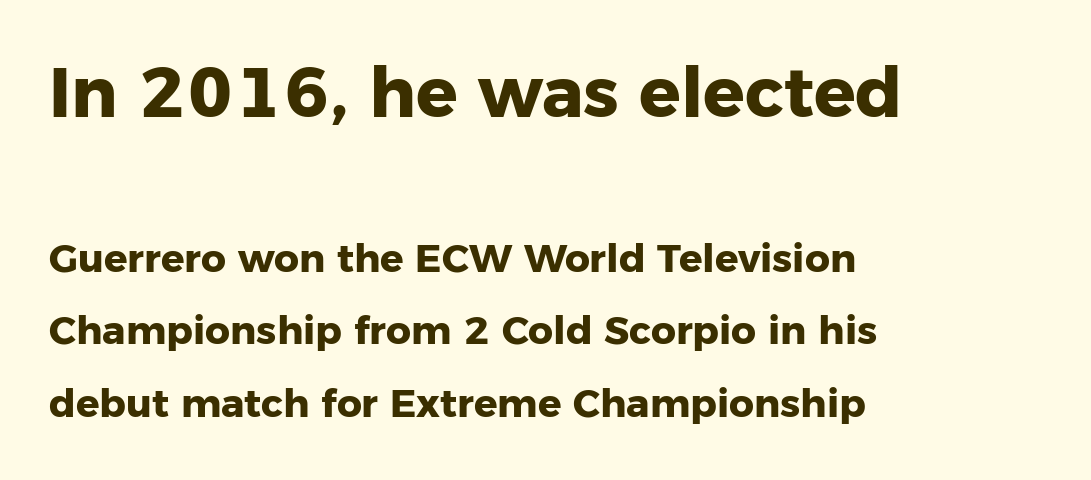
{"serif": "no", "italic": "no", "bold": "yes", "weight": "heavy", "width": "normal", "stroke_contrast": "low", "x_height": "medium", "monospaced": "no", "underline": "no", "align": "left", "line_spacing_ratio": 1.86, "letter_spacing": "normal", "letter_spacing_em": 0.0, "larger_block": "first", "size_ratio": 1.77, "glyph_px": 69}
